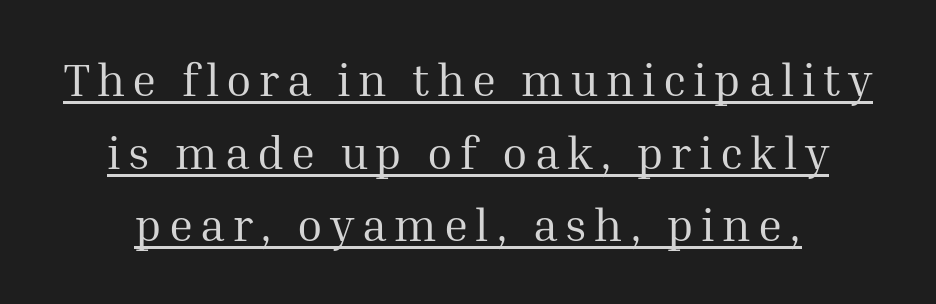
{"serif": "yes", "italic": "no", "bold": "no", "weight": "regular", "width": "normal", "stroke_contrast": "medium", "x_height": "medium", "monospaced": "no", "underline": "yes", "line_spacing": "normal", "line_spacing_ratio": 1.58, "glyph_px": 46}
